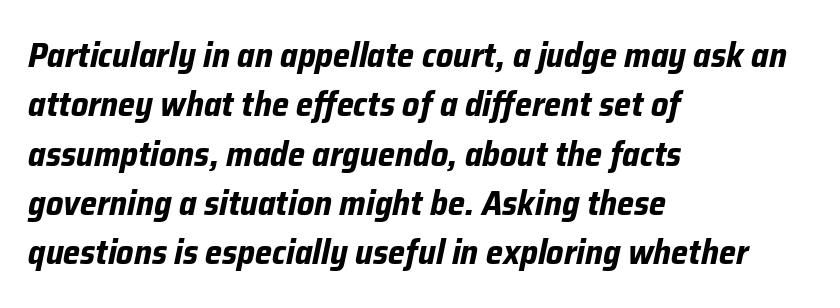
It's the slanting kind of type. Nobody drew a line under any word here. Bold? Absolutely — the strokes are thick and heavy. The rendering uses natural spacing where letterforms have individual widths.
